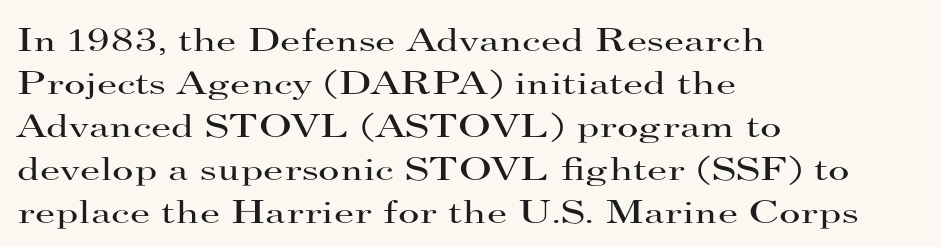
{"serif": "yes", "italic": "no", "bold": "no", "weight": "regular", "width": "wide", "stroke_contrast": "high", "x_height": "small", "monospaced": "no", "underline": "no", "align": "left", "line_spacing": "normal", "line_spacing_ratio": 1.3, "letter_spacing": "normal", "letter_spacing_em": 0.0, "glyph_px": 33}
